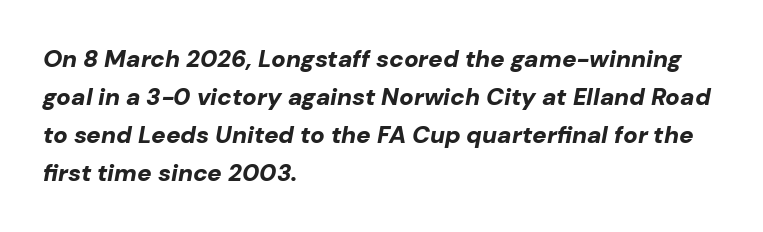
Q: Is the text bold? A: Yes.
Q: Is the text italic (slanted)? A: Yes, it leans right by about 10 degrees.
Q: Is the text underlined? A: No.
Q: How is the paragraph aligned? A: Left-aligned.
Q: Is the spacing between letters normal or unusually wide? A: Normal.
Q: Is the spacing between lines tight, normal or loose? A: Normal.
